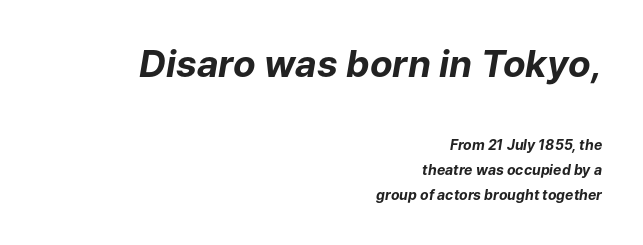
Q: Is the text bold? A: Yes.
Q: Is the text italic (slanted)? A: Yes, it leans right by about 9 degrees.
Q: Is the text underlined? A: No.
Q: How is the paragraph aligned? A: Right-aligned.
Q: Is the spacing between letters normal or unusually wide? A: Normal.
Q: Which block of text is set in a larger size, the first (top) or the second (bottom)? A: The first (top) one.
Q: Width (condensed, normal, or wide)? A: Normal.
Q: Stroke contrast? A: Low.
Q: x-height? A: Medium.
Q: Monospaced? A: No.
